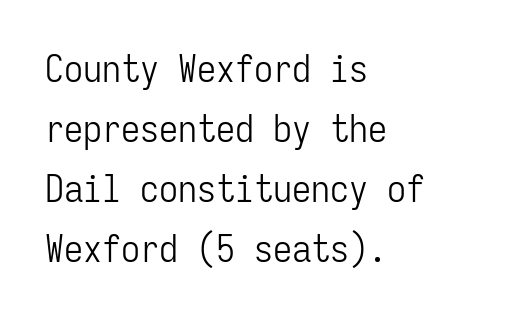
Looks like terminal output: every glyph gets an equal slot. Nobody drew a line under any word here. The vertical gap from one line to the next is medium. No chunkiness to these letters — they're not bold. Characters follow at the spacing the type designer built in. A classic flush-left, rag-right setting is used for this passage.
